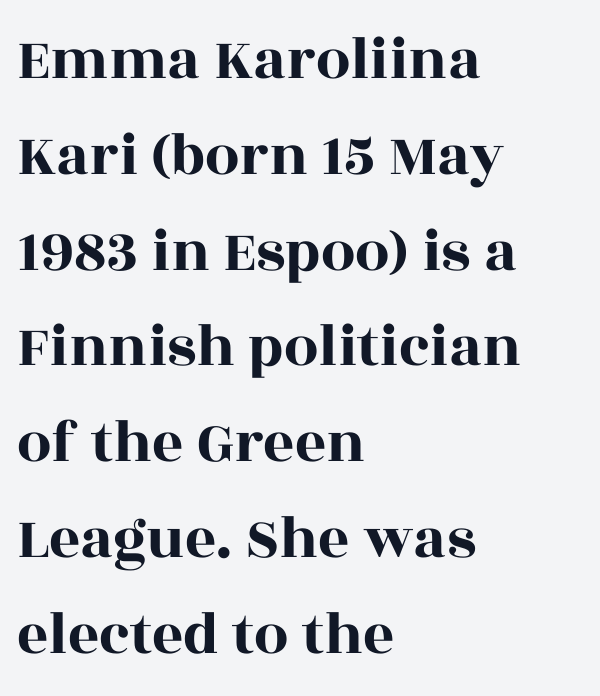
The image shows 61 px wide serif type, upright; set left-aligned, normal line spacing (1.57x), normal letter spacing, not underlined; a large x-height.
